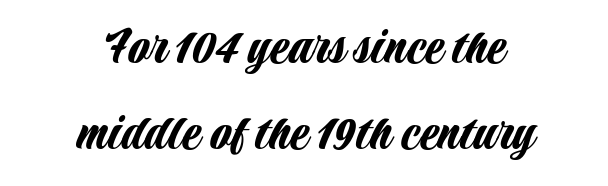
{"serif": "no", "width": "condensed", "stroke_contrast": "low", "x_height": "large", "monospaced": "no", "underline": "no", "align": "center", "line_spacing": "normal", "line_spacing_ratio": 1.57, "letter_spacing": "normal", "letter_spacing_em": 0.0, "glyph_px": 55}
